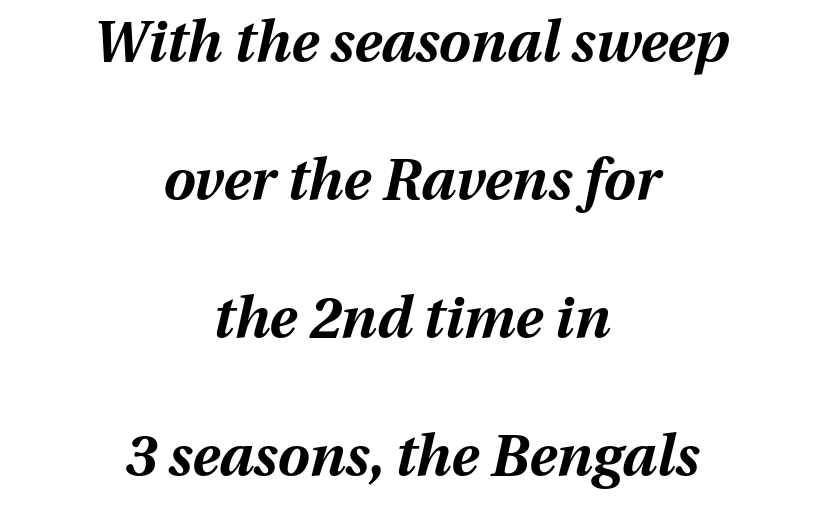
{"italic": "yes", "lean": "right", "slant_degrees": 13, "bold": "yes", "weight": "bold", "width": "normal", "stroke_contrast": "medium", "x_height": "medium", "monospaced": "no", "underline": "no", "align": "center", "line_spacing": "loose", "line_spacing_ratio": 2.42, "letter_spacing": "normal", "letter_spacing_em": 0.0, "glyph_px": 57}
